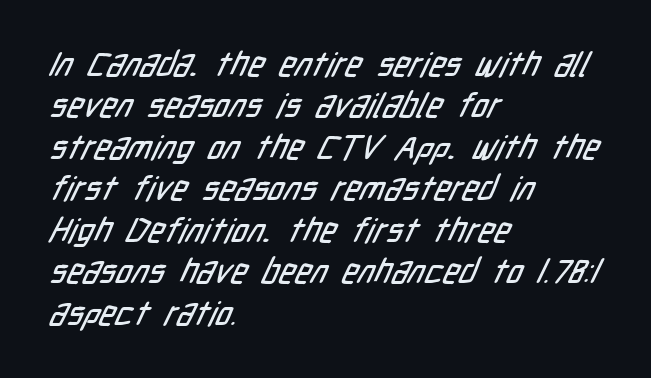
The image shows 34 px condensed sans-serif type; set left-aligned, line spacing 1.22x, normal letter spacing, not underlined; low stroke contrast and a medium x-height.
